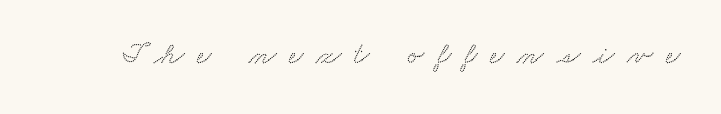
{"serif": "yes", "width": "wide", "stroke_contrast": "low", "x_height": "small", "monospaced": "no", "underline": "no", "letter_spacing": "wide", "letter_spacing_em": 0.41, "glyph_px": 31}
